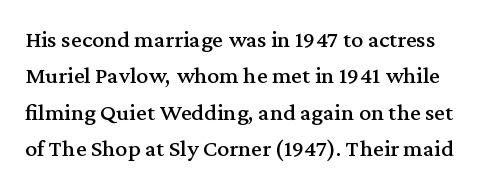
{"italic": "no", "underline": "no", "line_spacing": "normal", "line_spacing_ratio": 1.52, "letter_spacing": "normal", "letter_spacing_em": 0.0, "glyph_px": 24}
